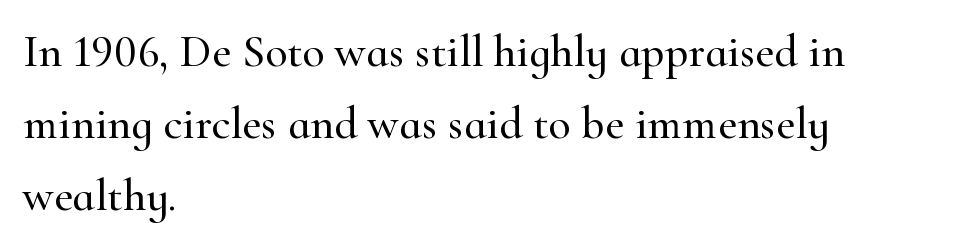
Q: Is the text italic (slanted)? A: No, it is upright.
Q: Is the typeface a serif or a sans-serif typeface? A: Serif.
Q: Is the text underlined? A: No.
Q: How is the paragraph aligned? A: Left-aligned.
Q: Is the spacing between letters normal or unusually wide? A: Normal.
Q: Is the spacing between lines tight, normal or loose? A: Normal.
Q: Width (condensed, normal, or wide)? A: Normal.
Q: Stroke contrast? A: High.
Q: x-height? A: Small.
Q: Monospaced? A: No.
